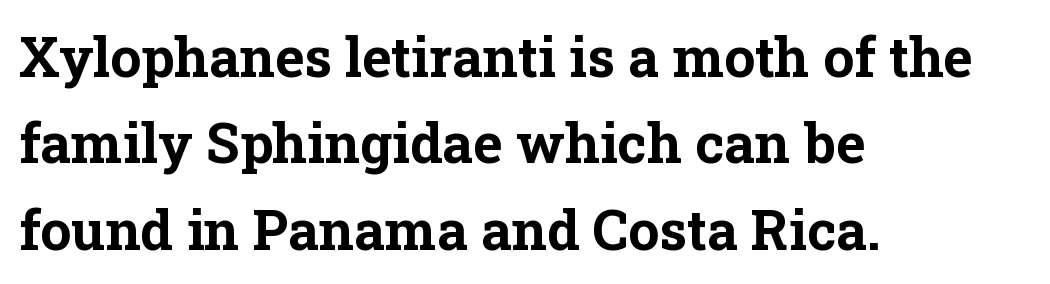
The image shows 55 px bold serif type, upright; set left-aligned, normal line spacing (1.57x), normal letter spacing, not underlined; low stroke contrast and a medium x-height.
